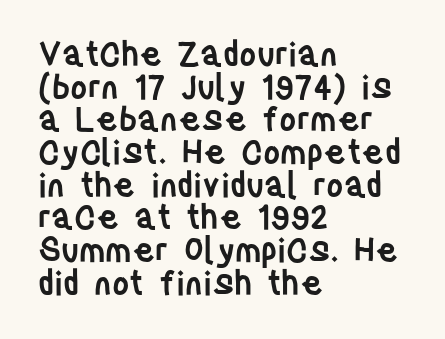
Q: Is the text bold? A: Semi-bold.
Q: Is the text italic (slanted)? A: No, it is upright.
Q: Is the typeface a serif or a sans-serif typeface? A: Sans-serif.
Q: Is the text underlined? A: No.
Q: How is the paragraph aligned? A: Left-aligned.
Q: Is the spacing between letters normal or unusually wide? A: Normal.
Q: Is the spacing between lines tight, normal or loose? A: Tight.
Q: Width (condensed, normal, or wide)? A: Condensed.
Q: Stroke contrast? A: Low.
Q: x-height? A: Large.
Q: Monospaced? A: No.
